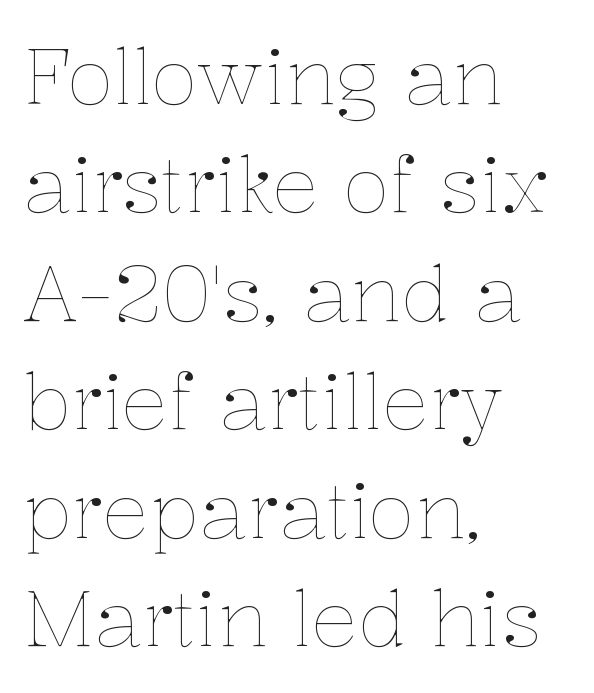
Unlike italic type, these characters show no tilt at all. Where is the straight margin? On the left. You could call the tracking neutral — neither tight nor loose. Descender tails drop into unmarked territory. Unbolded letterforms with no extra heft.
